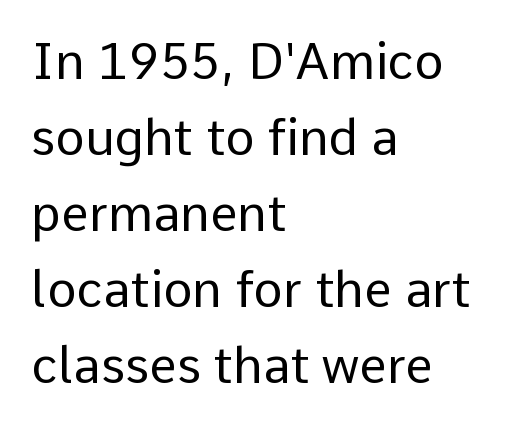
The image shows 50 px regular-weight sans-serif type, upright; set left-aligned, normal line spacing (1.52x), normal letter spacing, not underlined; low stroke contrast and a medium x-height.
